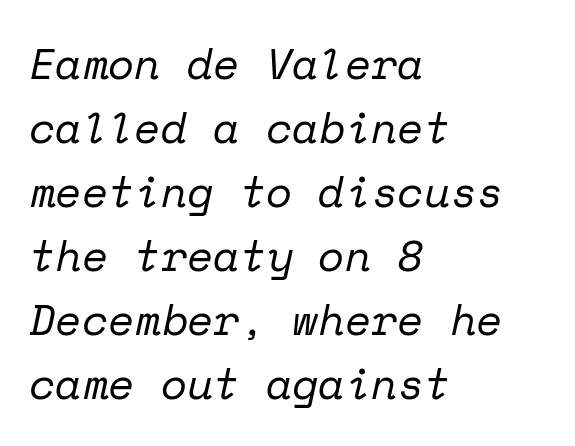
The image shows 43 px regular-weight serif type, italic (leaning right), monospaced; set left-aligned, normal line spacing (1.49x), normal letter spacing, not underlined; low stroke contrast and a medium x-height.
